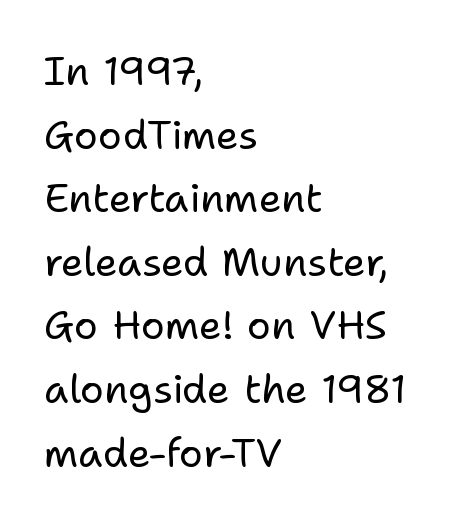
{"serif": "no", "italic": "no", "bold": "no", "weight": "regular", "width": "normal", "stroke_contrast": "low", "x_height": "medium", "monospaced": "no", "underline": "no", "align": "left", "line_spacing": "normal", "line_spacing_ratio": 1.59, "letter_spacing": "normal", "letter_spacing_em": 0.0, "glyph_px": 40}
